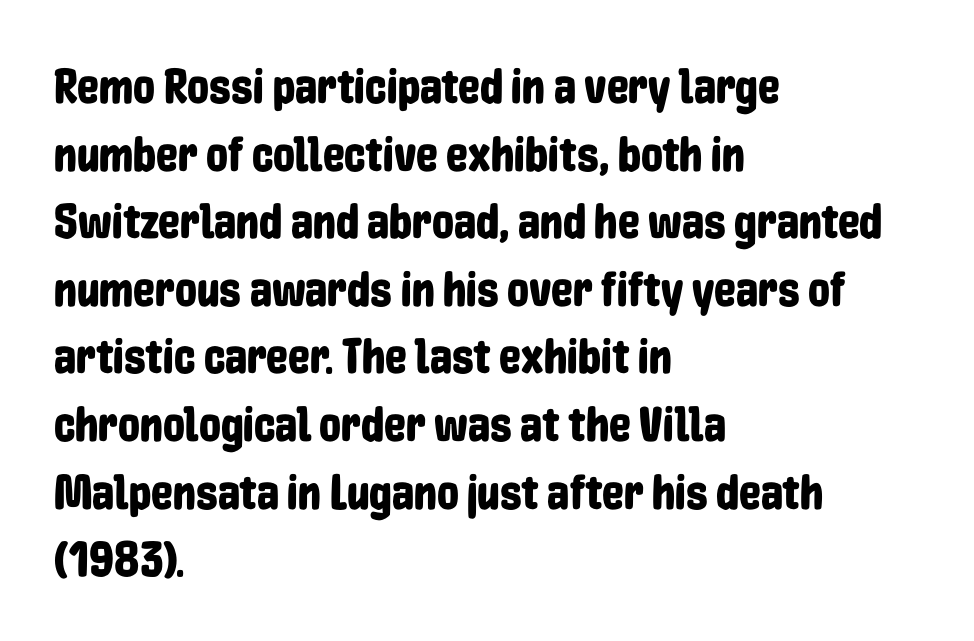
{"serif": "no", "italic": "no", "width": "condensed", "stroke_contrast": "low", "x_height": "medium", "monospaced": "no", "underline": "no", "align": "left", "line_spacing": "normal", "line_spacing_ratio": 1.38, "letter_spacing": "normal", "letter_spacing_em": 0.0, "glyph_px": 49}
